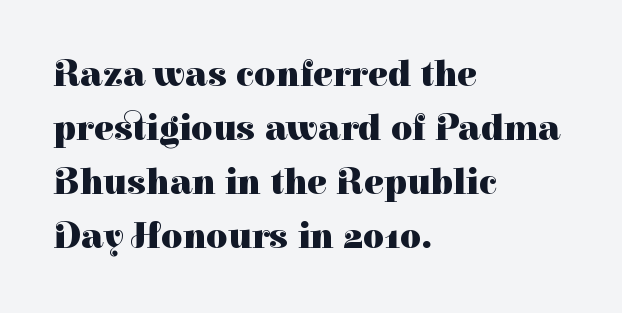
Q: Is the text bold? A: Yes.
Q: Is the text italic (slanted)? A: No, it is upright.
Q: Is the typeface a serif or a sans-serif typeface? A: Serif.
Q: Is the text underlined? A: No.
Q: How is the paragraph aligned? A: Left-aligned.
Q: Is the spacing between letters normal or unusually wide? A: Normal.
Q: Is the spacing between lines tight, normal or loose? A: Normal.
Q: Width (condensed, normal, or wide)? A: Normal.
Q: Stroke contrast? A: High.
Q: x-height? A: Medium.
Q: Monospaced? A: No.
